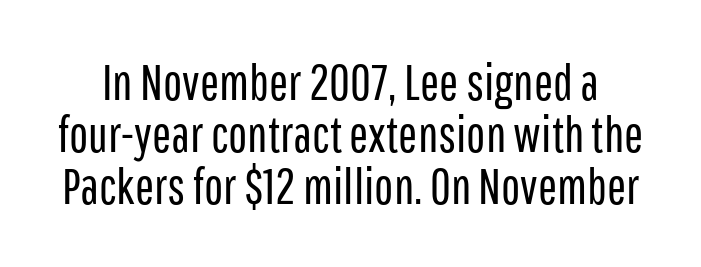
{"serif": "no", "italic": "no", "bold": "no", "weight": "regular", "width": "condensed", "stroke_contrast": "low", "x_height": "medium", "monospaced": "no", "underline": "no", "line_spacing": "tight", "line_spacing_ratio": 1.02, "letter_spacing": "normal", "letter_spacing_em": 0.0, "glyph_px": 51}
